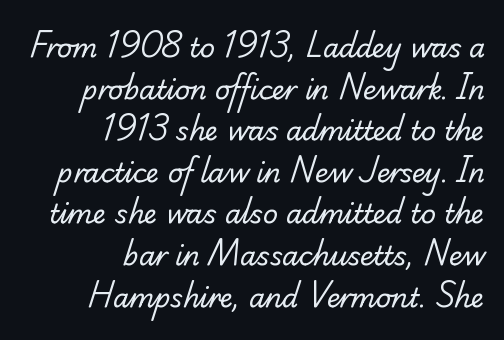
The image shows 26 px text type; set right-aligned, normal line spacing (1.6x), normal letter spacing, not underlined.
